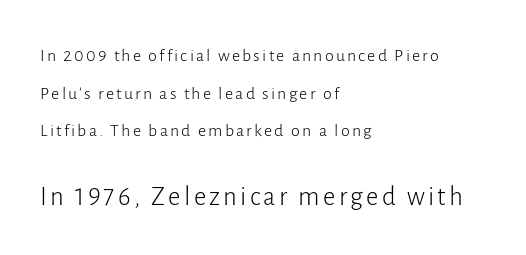
The image shows 27 px text type, upright; set left-aligned, loose line spacing (2.09x), not underlined; the second (bottom) block is 1.5x larger.
